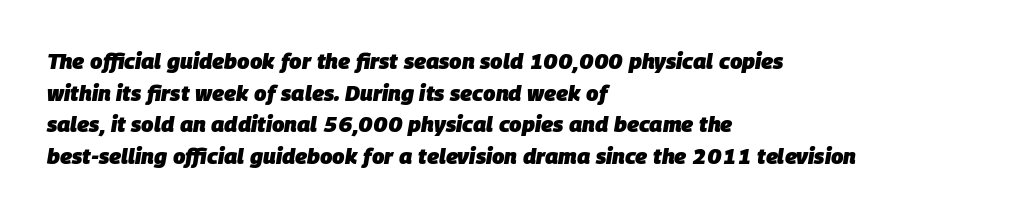
The lines sit at an ordinary, default distance from one another. Typographic density is high because the face is bold. The rendering anchors every line to the left-hand side. Lines of text with bare space underneath.
